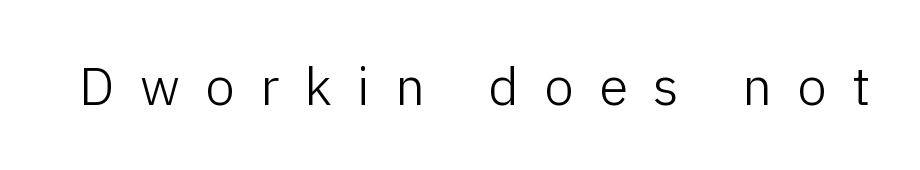
In terms of posture, this sample is upright. Stroke mass is kept to a normal reading level or below. The area under the type is left untouched. The letters advance in unequal steps, a hallmark of proportional type. There is plenty of visible air inserted between adjacent glyphs. The type family on display is of the sans-serif kind.
